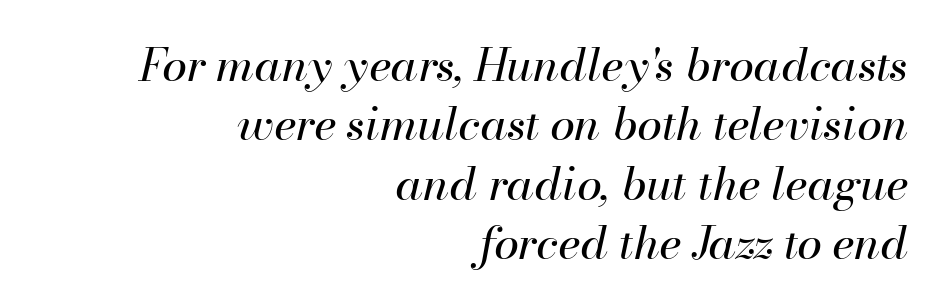
Quick note: underline off. Line spacing here is normal. Weight: not bold — regular or lighter. Emphasis-style slanted type is in use. Spacing verdict: proportional, widths tailored to each character.
